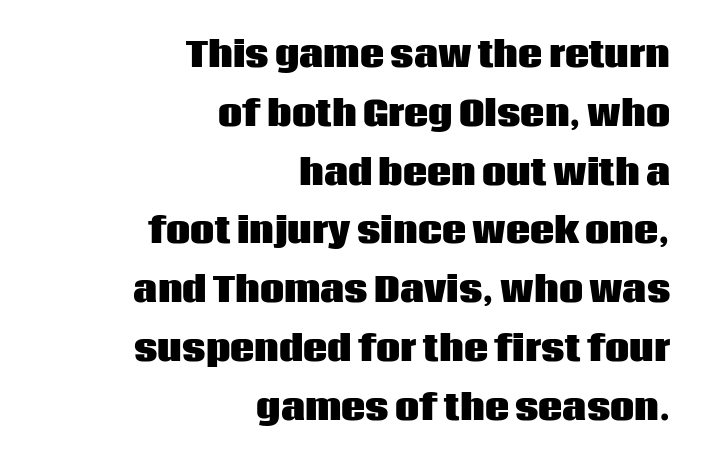
This is heavy type, rendered in bold. Vertical strokes here are truly vertical. The letters advance in unequal steps, a hallmark of proportional type. The gap between lines stays unmarked. Each line ends at the same right margin while the left side varies.
